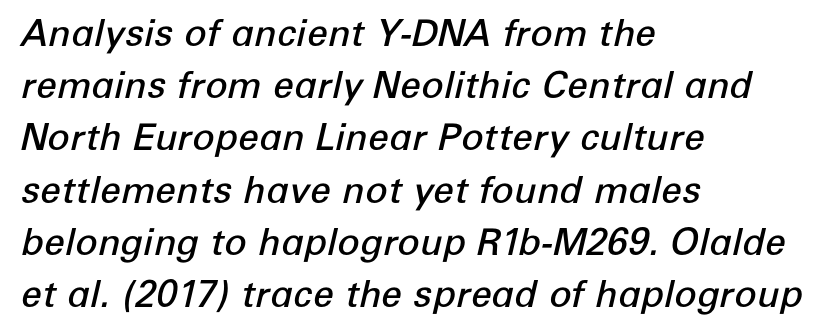
{"italic": "yes", "lean": "right", "slant_degrees": 12, "bold": "semi", "weight": "semibold", "width": "normal", "stroke_contrast": "low", "x_height": "medium", "monospaced": "no", "underline": "no", "align": "left", "line_spacing": "normal", "line_spacing_ratio": 1.41, "letter_spacing": "normal", "letter_spacing_em": 0.0, "glyph_px": 37}
